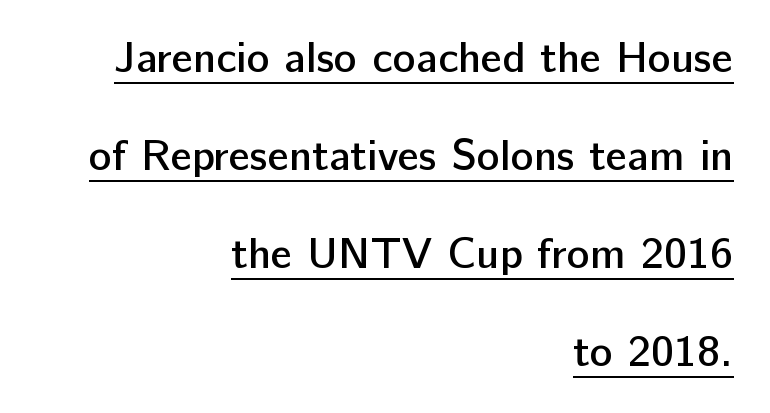
The image shows 43 px semibold sans-serif type, upright; set right-aligned, loose line spacing (2.28x), normal letter spacing, underlined; low stroke contrast and a medium x-height.
